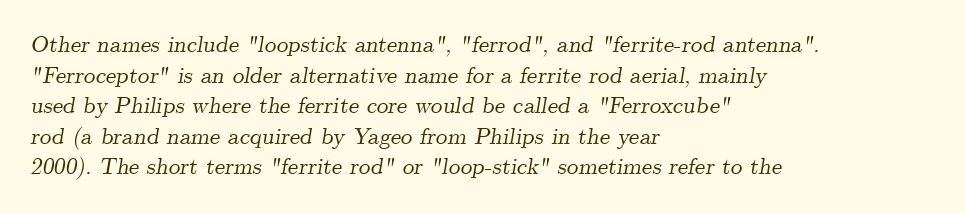
{"italic": "yes", "lean": "right", "slant_degrees": 9, "underline": "no", "align": "left", "line_spacing": "normal", "line_spacing_ratio": 1.33, "letter_spacing": "normal", "letter_spacing_em": 0.0, "glyph_px": 23}
